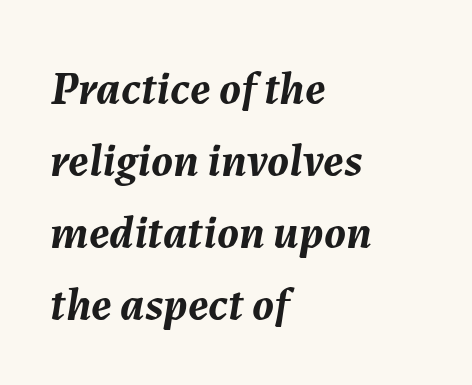
Q: Is the text bold? A: Yes.
Q: Is the text italic (slanted)? A: Yes, it leans right by about 7 degrees.
Q: Is the text underlined? A: No.
Q: How is the paragraph aligned? A: Left-aligned.
Q: Is the spacing between letters normal or unusually wide? A: Normal.
Q: Is the spacing between lines tight, normal or loose? A: Normal.
Q: Width (condensed, normal, or wide)? A: Normal.
Q: Stroke contrast? A: Medium.
Q: x-height? A: Medium.
Q: Monospaced? A: No.
